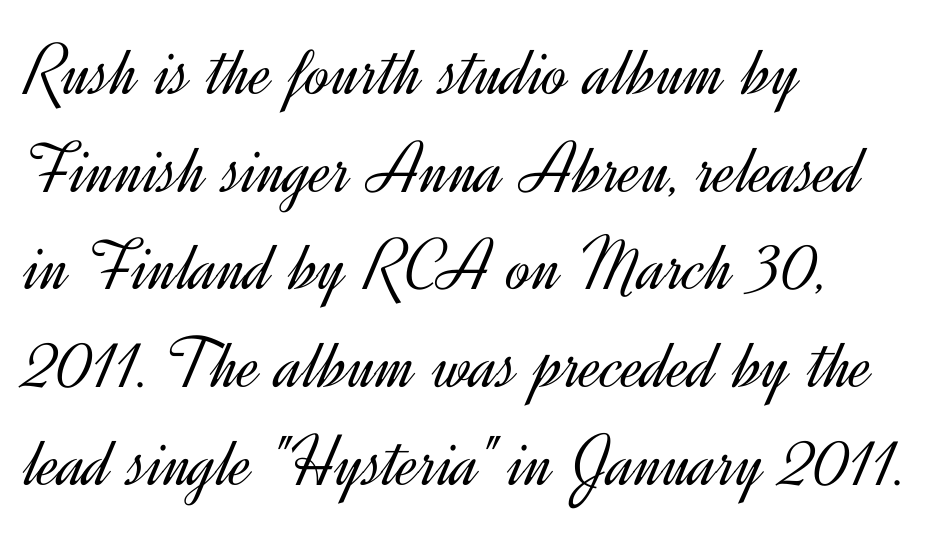
The rendering uses a moderate line-height, typical for paragraphs. Unmarked baselines from the first word to the last. This sample has the flowing, uneven cadence of proportional lettering. Here the glyphs are tracked normally, forming tight word shapes. The rag falls on the right side of this text block.
